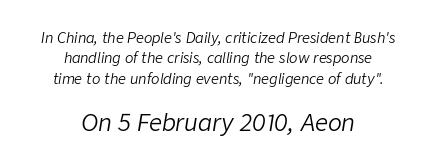
{"italic": "yes", "lean": "right", "slant_degrees": 9, "bold": "no", "underline": "no", "align": "center", "line_spacing": "normal", "line_spacing_ratio": 1.45, "letter_spacing": "normal", "letter_spacing_em": 0.0, "larger_block": "second", "size_ratio": 1.64, "glyph_px": 23}
